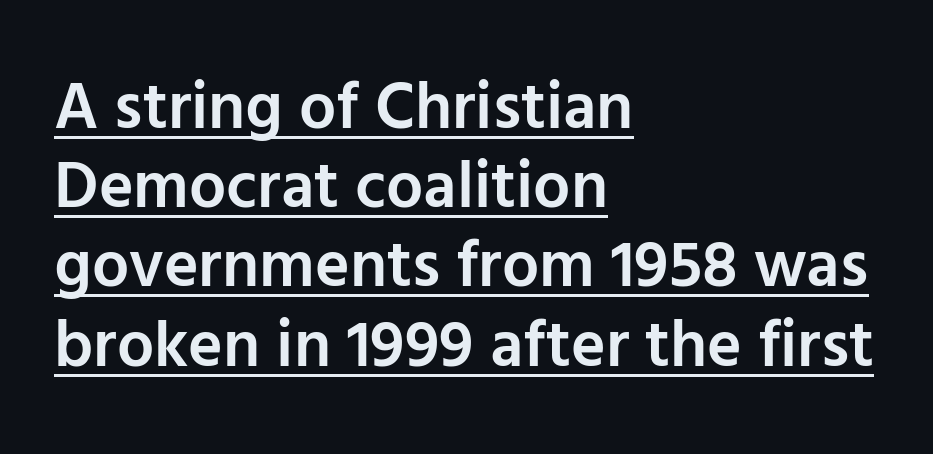
The image shows 66 px semibold sans-serif type, upright; set left-aligned, line spacing 1.2x, normal letter spacing, underlined; low stroke contrast and a medium x-height.
